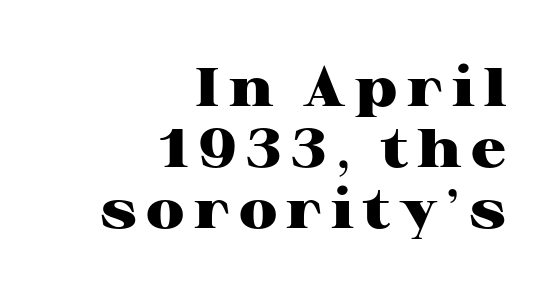
The image shows 55 px heavy, wide serif type, upright; set right-aligned, tight line spacing (1.11x), not underlined; high stroke contrast and a medium x-height.
